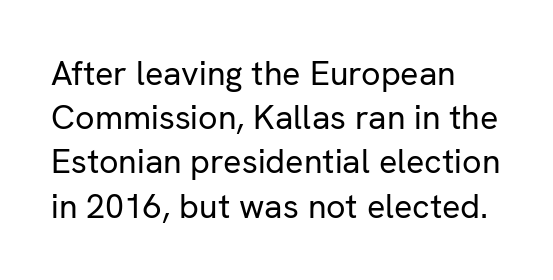
A roman cut, with each character standing at attention. A normal amount of white space separates one row of letters from the next. Is the block centered? No — it sits flush against the left margin. Proportional: the letters do not fall into vertical columns. Caption: standard tracking, unaltered.
